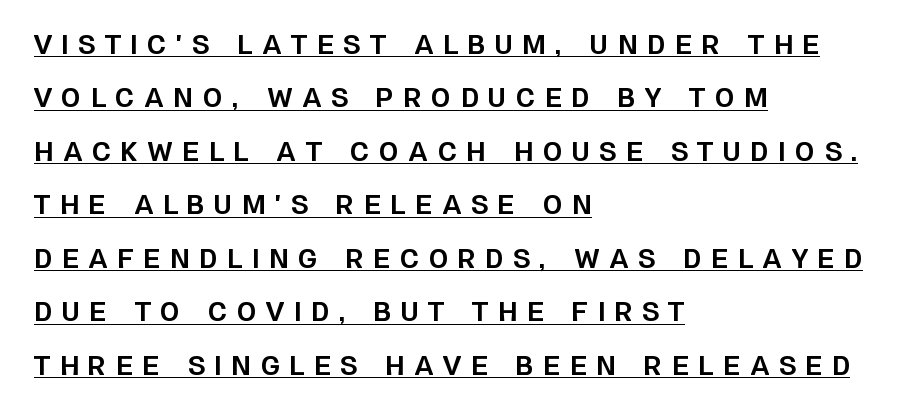
Q: Is the text bold? A: Yes.
Q: Is the text italic (slanted)? A: No, it is upright.
Q: Is the text underlined? A: Yes.
Q: How is the paragraph aligned? A: Left-aligned.
Q: Is the spacing between letters normal or unusually wide? A: Unusually wide.
Q: Is the spacing between lines tight, normal or loose? A: Loose.
